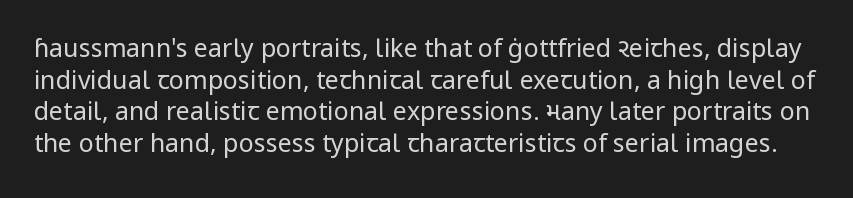
On a weight scale, this lands at 450 or below. The leading is moderate, giving the passage an even texture. Characters remain perfectly vertical along every line. The passage shown is not underscored anywhere. You could call the tracking neutral — neither tight nor loose.
